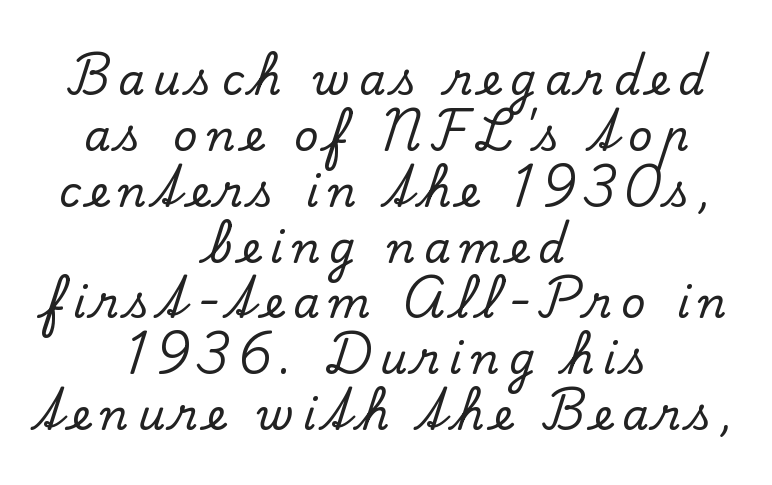
Q: Is the text italic (slanted)? A: Yes.
Q: Is the typeface a serif or a sans-serif typeface? A: Serif.
Q: Is the text underlined? A: No.
Q: How is the paragraph aligned? A: Centered.
Q: Is the spacing between letters normal or unusually wide? A: Unusually wide.
Q: Is the spacing between lines tight, normal or loose? A: Normal.
Q: Width (condensed, normal, or wide)? A: Normal.
Q: Stroke contrast? A: Low.
Q: x-height? A: Small.
Q: Monospaced? A: No.
